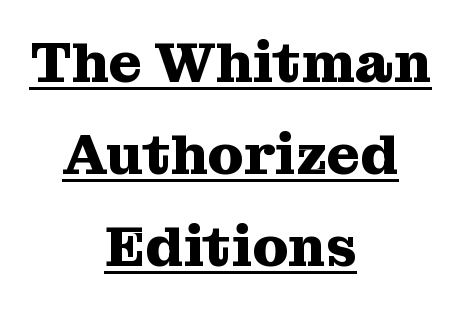
The image shows 57 px heavy serif type, upright; set centered, normal line spacing (1.61x), normal letter spacing, underlined; medium stroke contrast and a medium x-height.
